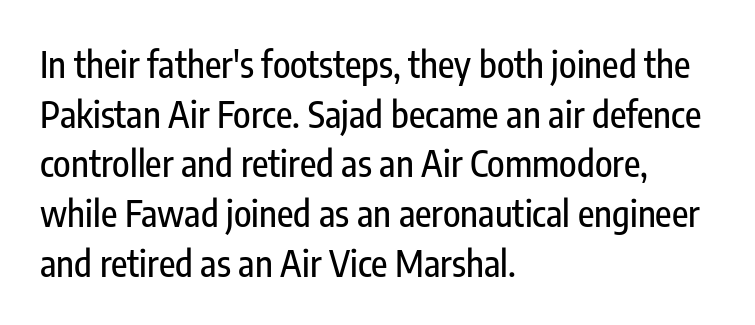
{"serif": "no", "italic": "no", "width": "condensed", "stroke_contrast": "low", "x_height": "medium", "monospaced": "no", "underline": "no", "align": "left", "line_spacing": "normal", "line_spacing_ratio": 1.38, "letter_spacing": "normal", "letter_spacing_em": 0.0, "glyph_px": 36}
